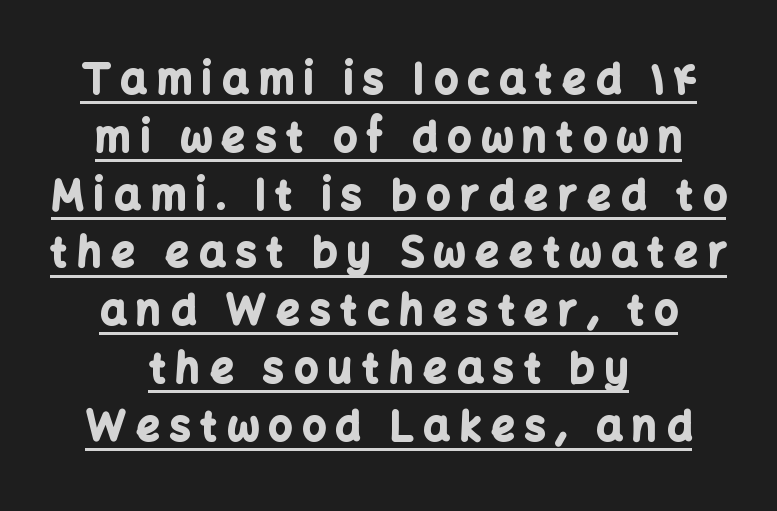
The image shows 41 px bold sans-serif type, upright; set centered, normal line spacing (1.41x), unusually wide letter spacing (+0.25 em), underlined; low stroke contrast and a medium x-height.
